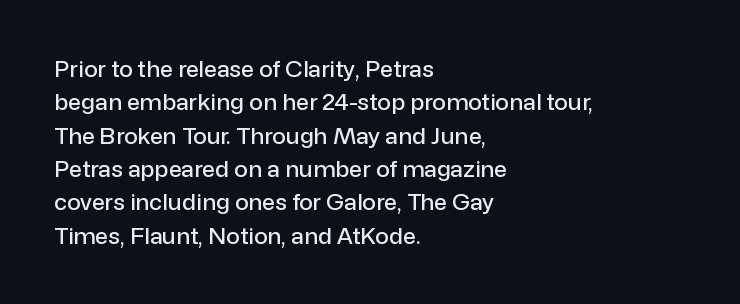
The image shows 23 px text type, upright; set left-aligned, normal line spacing (1.45x), normal letter spacing, not underlined.
